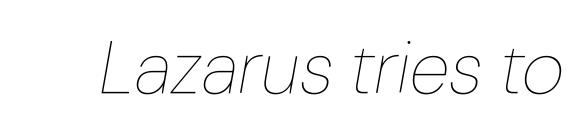
The image shows 74 px thin type, italic (leaning right); set normal letter spacing, not underlined; low stroke contrast and a medium x-height.
